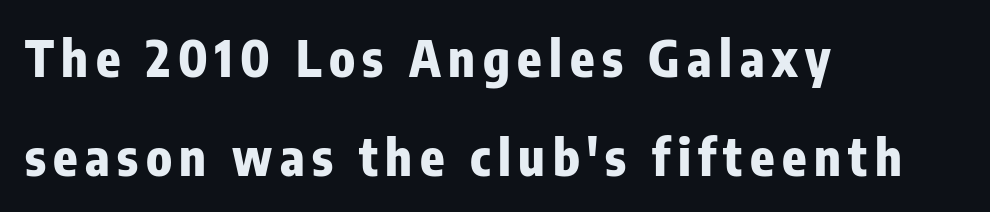
The image shows 50 px heavy, condensed sans-serif type, upright; set left-aligned, loose line spacing (1.98x), not underlined; low stroke contrast and a medium x-height.
